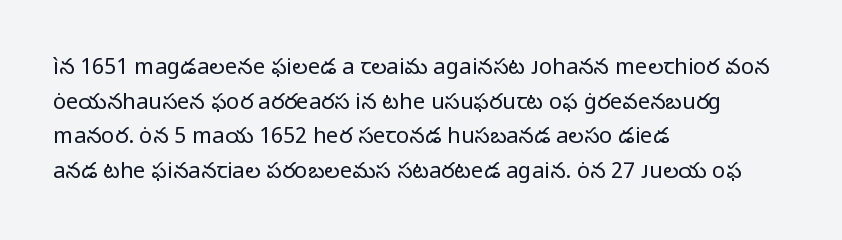
The image shows 22 px text type, upright; set left-aligned, normal line spacing (1.57x), normal letter spacing, not underlined.
